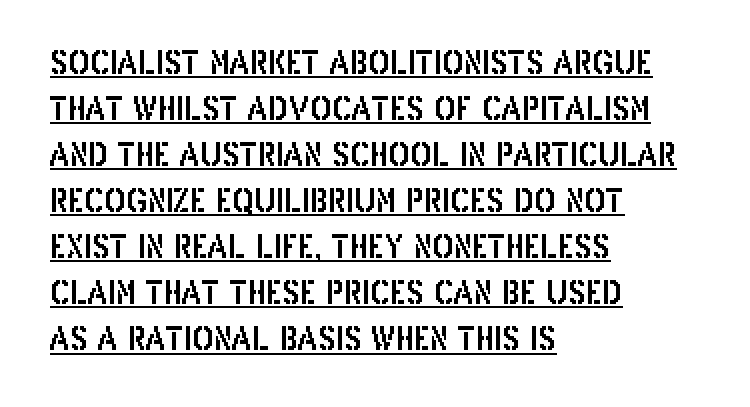
The image shows 32 px condensed sans-serif type, upright; set left-aligned, normal line spacing (1.44x), normal letter spacing, underlined; low stroke contrast and a large x-height.
